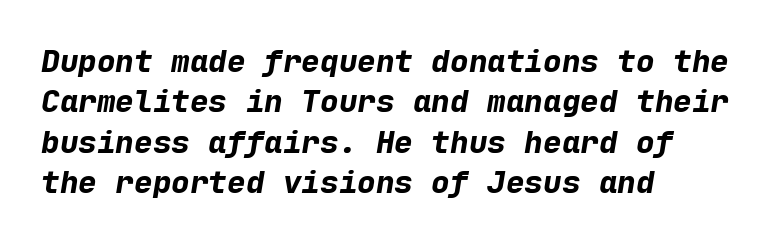
Q: Is the text bold? A: Yes.
Q: Is the text italic (slanted)? A: Yes, it leans right by about 9 degrees.
Q: Is the text underlined? A: No.
Q: How is the paragraph aligned? A: Left-aligned.
Q: Is the spacing between letters normal or unusually wide? A: Normal.
Q: Is the spacing between lines tight, normal or loose? A: Normal.
Q: Width (condensed, normal, or wide)? A: Normal.
Q: Stroke contrast? A: Low.
Q: x-height? A: Medium.
Q: Monospaced? A: Yes.
